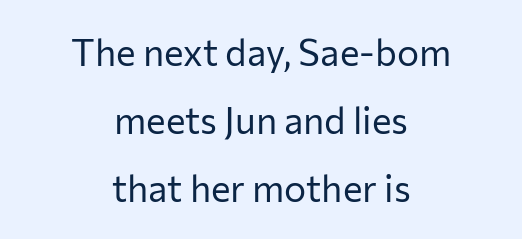
The image shows 37 px regular-weight sans-serif type, upright; set centered, line spacing 1.84x, normal letter spacing, not underlined; low stroke contrast and a medium x-height.
